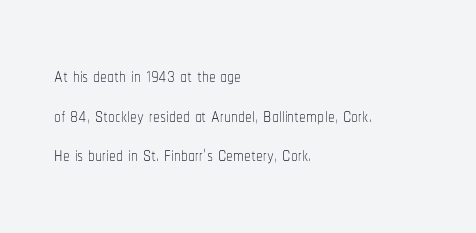
Q: Is the text bold? A: No.
Q: Is the text italic (slanted)? A: No, it is upright.
Q: Is the text underlined? A: No.
Q: How is the paragraph aligned? A: Left-aligned.
Q: Is the spacing between letters normal or unusually wide? A: Normal.
Q: Is the spacing between lines tight, normal or loose? A: Normal.
